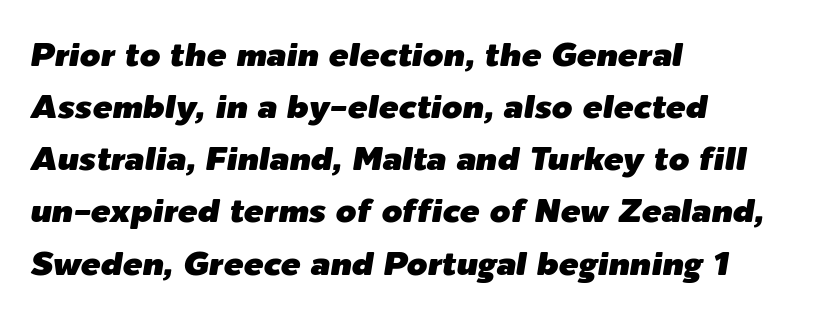
The rows are spaced the way most documents space them. A student would call this left alignment; a typographer would say flush left, rag right. The face used here is proportionally spaced, like ordinary book or web type. There is no visible air inserted between adjacent glyphs. The area under the type is left untouched.
